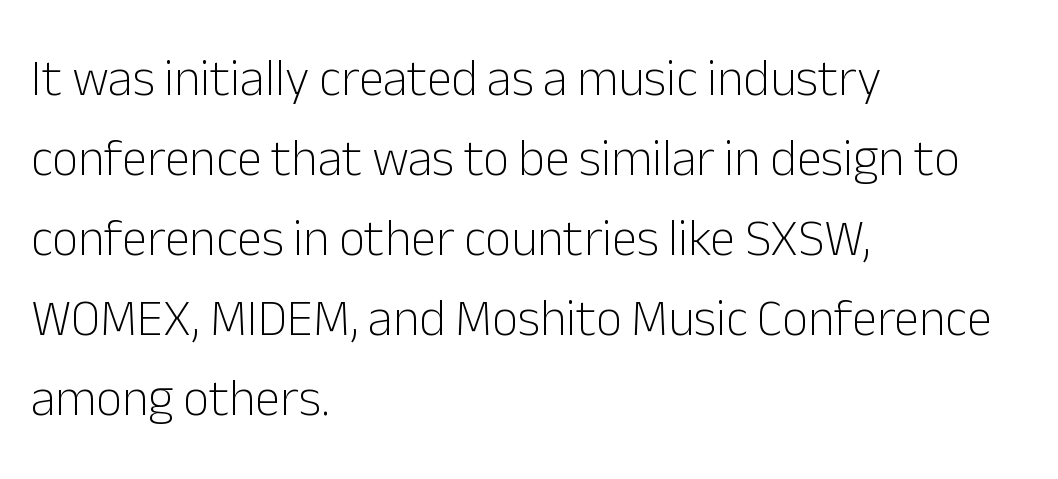
The image shows 51 px light sans-serif type, upright; set left-aligned, normal line spacing (1.57x), normal letter spacing, not underlined; low stroke contrast and a medium x-height.
